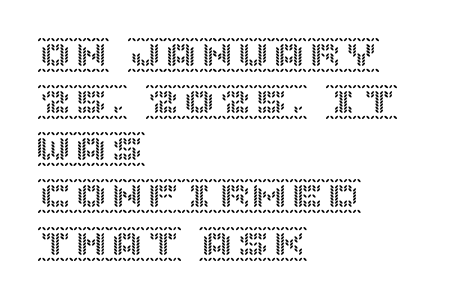
Q: Is the text italic (slanted)? A: No, it is upright.
Q: Is the text underlined? A: No.
Q: How is the paragraph aligned? A: Left-aligned.
Q: Is the spacing between letters normal or unusually wide? A: Normal.
Q: Is the spacing between lines tight, normal or loose? A: Normal.
Q: Width (condensed, normal, or wide)? A: Normal.
Q: x-height? A: Large.
